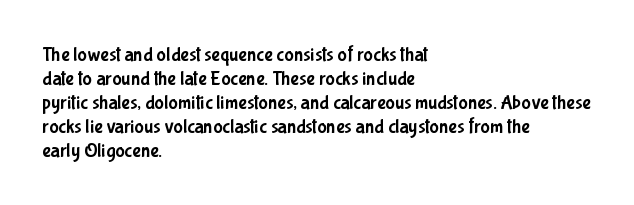
{"italic": "no", "underline": "no", "align": "left", "line_spacing_ratio": 1.2, "letter_spacing": "normal", "letter_spacing_em": 0.0, "glyph_px": 20}
